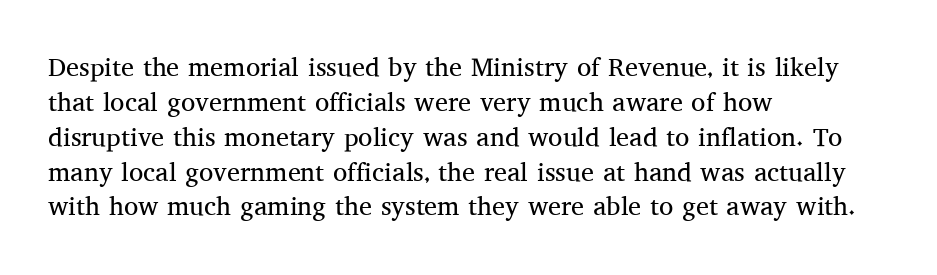
The strip under each line holds only bare page. Short note: letters normally spaced. The axis of the letterforms is exactly vertical. Line spacing here is normal. The rendering anchors every line to the left-hand side.
